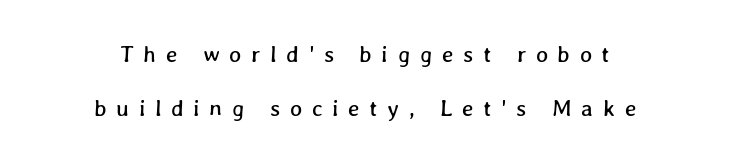
The image shows 23 px text type; set centered, loose line spacing (2.35x), unusually wide letter spacing (+0.42 em), not underlined.
